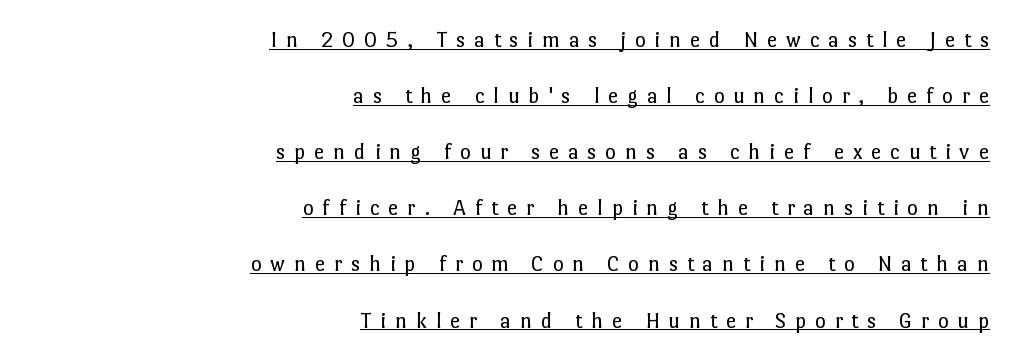
The ragged edge is on the left, which tells us the setting is flush right. Vertically, the passage feels expansive, rows floating well apart. When letters stand straight like this, we call the style roman or upright. Observe the wide spacing: letters keep a clear distance from each other. Descenders here cross a horizontal rule under the line.
